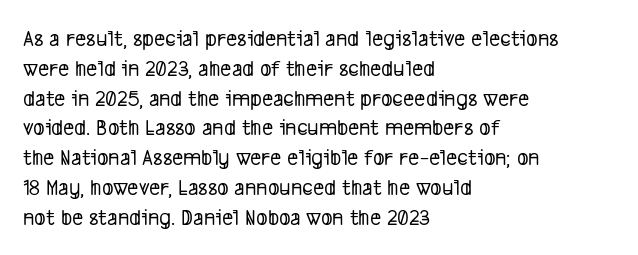
The image shows 24 px text type; set left-aligned, line spacing 1.24x, normal letter spacing, not underlined.
